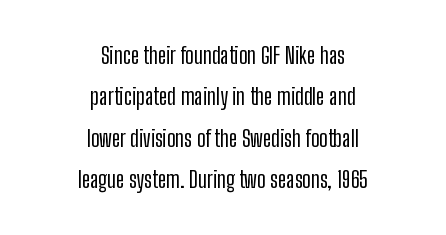
Q: Is the text italic (slanted)? A: No, it is upright.
Q: Is the text underlined? A: No.
Q: How is the paragraph aligned? A: Centered.
Q: Is the spacing between letters normal or unusually wide? A: Normal.
